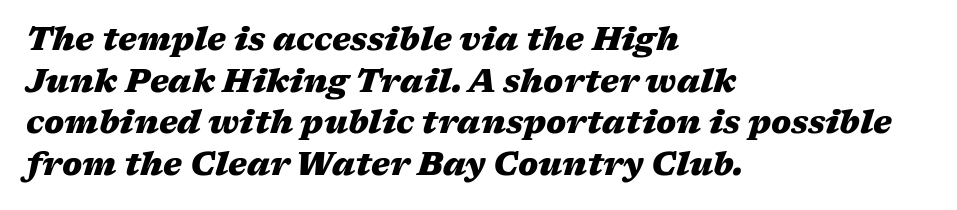
The type is set solid horizontally, with unmodified tracking. The passage shown is typed in a proportional face where columns would drift. Caption: multi-line text, flush left, ragged right. Does the leading feel generous? No, just average.
